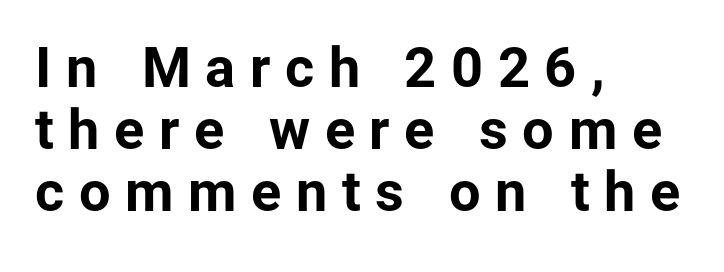
The compositor pushed each line to the left boundary. Words appear elongated and porous because spacing is wide. How heavy is the stroke? Heavy — this is a bold. Is there any slant? The stems are plumb. Spacing verdict: proportional, widths tailored to each character.
